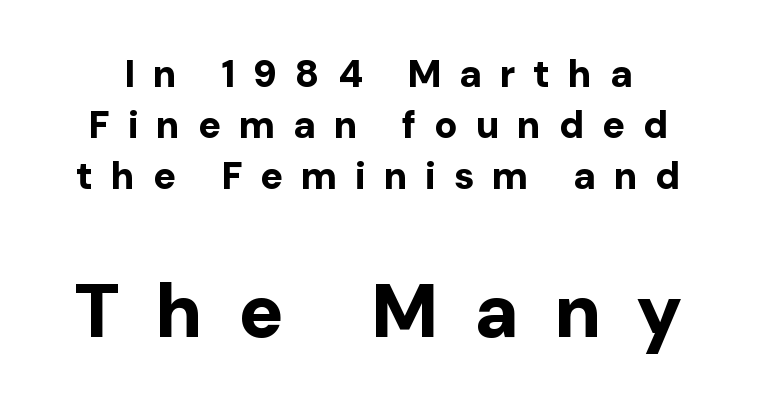
These lines were composed using upright roman letters. A student would notice the bottom passage is typeset larger than what precedes it. You'd pick this weight for a headline — it's a proper bold. Note the varied advance widths — an 'i' is clearly narrower than an 'm'. Is the letter spacing exaggerated? Yes — the characters are pushed far apart. The baseline area is clear.
